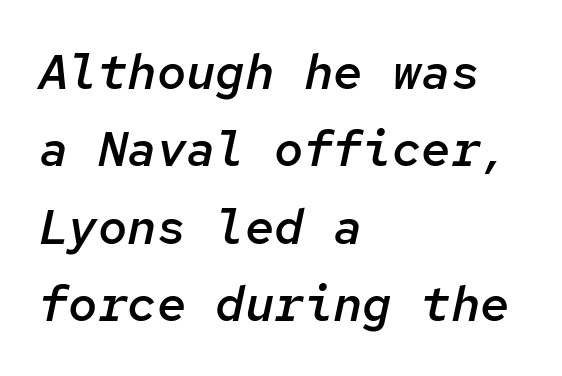
The image shows 49 px semibold type, italic (leaning right), monospaced; set left-aligned, normal line spacing (1.58x), normal letter spacing, not underlined; low stroke contrast and a medium x-height.
